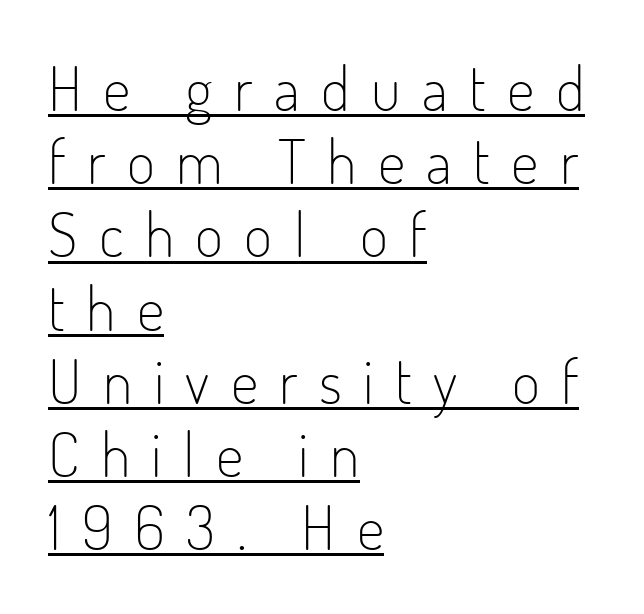
All the whitespace from short lines collects on the right. Observe the wide spacing: letters keep a clear distance from each other. Is this a sans? Yes — the strokes have no serifs. The characters are drawn with everyday or finer stroke widths. Ascenders rise straight up at ninety degrees. A baseline rule has been typeset under these characters.
